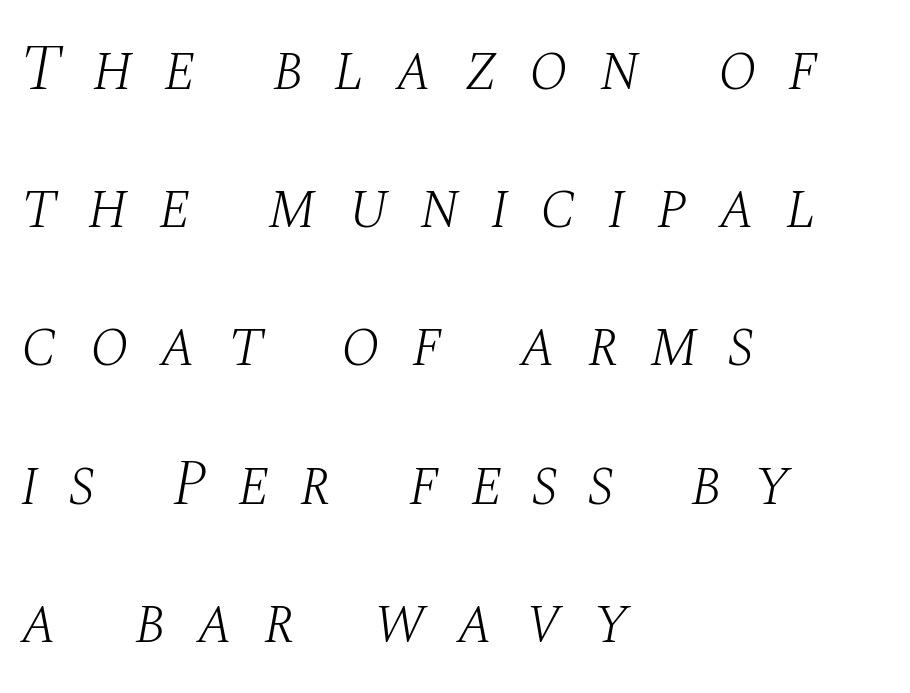
Q: Is the text bold? A: No.
Q: Is the text italic (slanted)? A: Yes, it leans right by about 10 degrees.
Q: Is the typeface a serif or a sans-serif typeface? A: Serif.
Q: Is the text underlined? A: No.
Q: How is the paragraph aligned? A: Left-aligned.
Q: Is the spacing between letters normal or unusually wide? A: Unusually wide.
Q: Is the spacing between lines tight, normal or loose? A: Loose.
Q: Width (condensed, normal, or wide)? A: Normal.
Q: Stroke contrast? A: Medium.
Q: x-height? A: Large.
Q: Monospaced? A: No.
